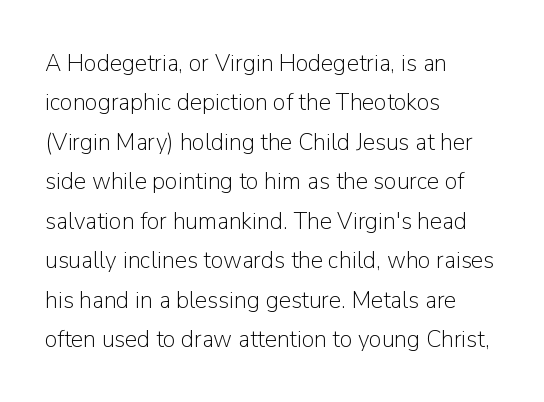
The image shows 25 px text type, upright; set left-aligned, normal line spacing (1.58x), normal letter spacing, not underlined.
